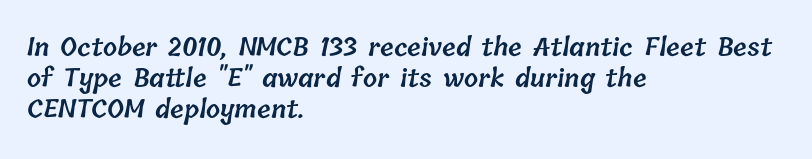
{"bold": "semi", "underline": "no", "align": "left", "line_spacing": "normal", "line_spacing_ratio": 1.25, "letter_spacing": "normal", "letter_spacing_em": 0.0, "glyph_px": 25}
